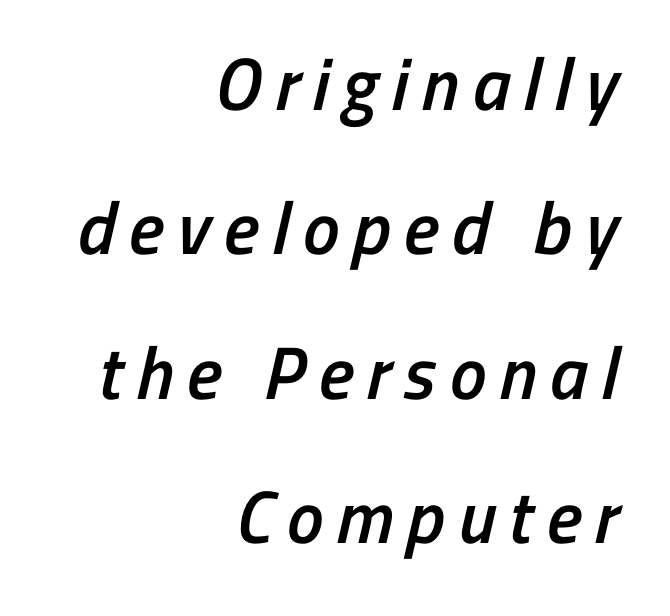
The image shows 74 px semibold, condensed sans-serif type; set right-aligned, loose line spacing (1.95x), not underlined; low stroke contrast and a medium x-height.
